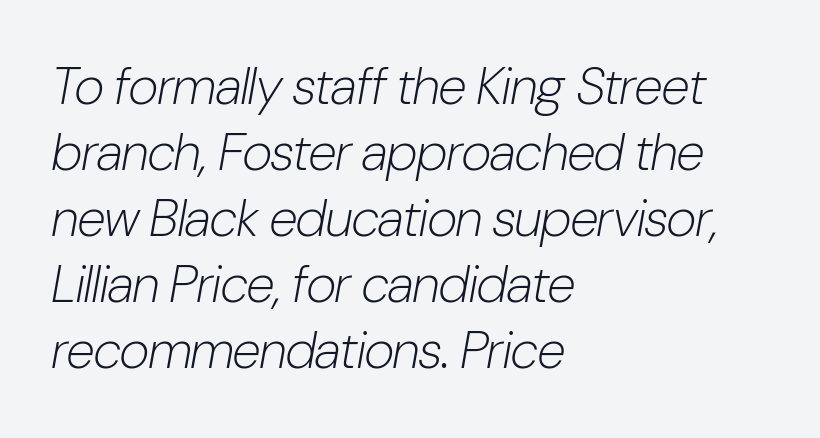
{"italic": "yes", "lean": "right", "slant_degrees": 10, "bold": "no", "weight": "light", "width": "condensed", "stroke_contrast": "low", "x_height": "medium", "monospaced": "no", "underline": "no", "align": "left", "line_spacing": "normal", "line_spacing_ratio": 1.27, "letter_spacing": "normal", "letter_spacing_em": 0.0, "glyph_px": 52}
